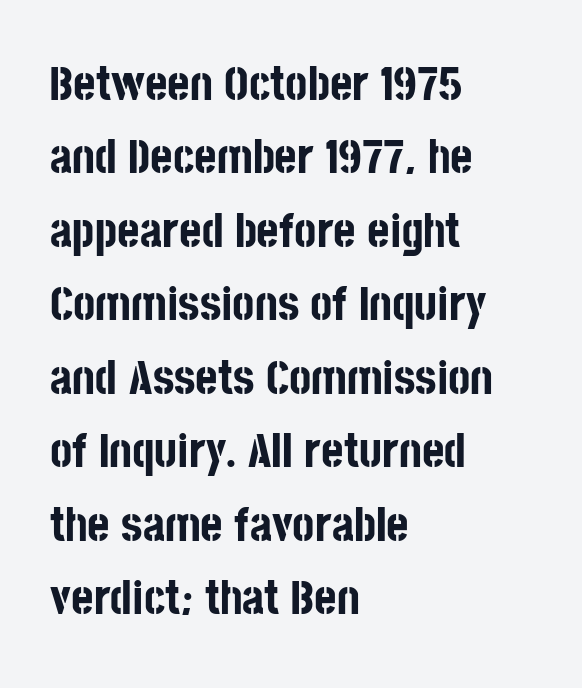
Q: Is the text bold? A: Yes.
Q: Is the text italic (slanted)? A: No, it is upright.
Q: Is the typeface a serif or a sans-serif typeface? A: Sans-serif.
Q: Is the text underlined? A: No.
Q: How is the paragraph aligned? A: Left-aligned.
Q: Is the spacing between letters normal or unusually wide? A: Normal.
Q: Is the spacing between lines tight, normal or loose? A: Normal.
Q: Width (condensed, normal, or wide)? A: Condensed.
Q: Stroke contrast? A: Low.
Q: x-height? A: Large.
Q: Monospaced? A: No.
